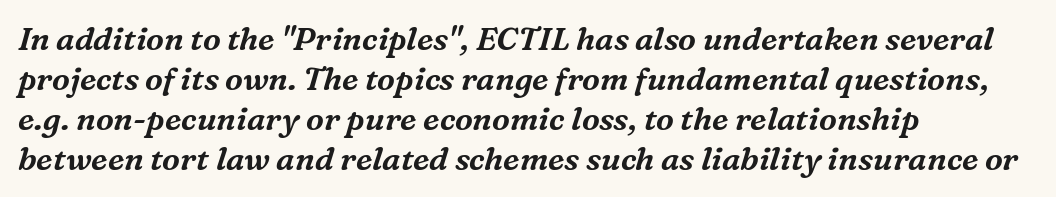
{"serif": "yes", "italic": "yes", "lean": "right", "slant_degrees": 16, "width": "normal", "stroke_contrast": "medium", "x_height": "medium", "monospaced": "no", "underline": "no", "align": "left", "line_spacing": "normal", "line_spacing_ratio": 1.25, "letter_spacing": "normal", "letter_spacing_em": 0.0, "glyph_px": 32}
